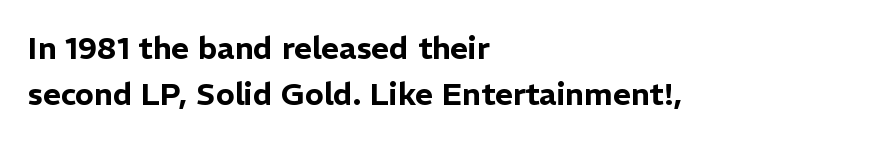
{"serif": "no", "italic": "no", "width": "normal", "stroke_contrast": "low", "x_height": "medium", "monospaced": "no", "underline": "no", "align": "left", "line_spacing": "normal", "line_spacing_ratio": 1.48, "letter_spacing": "normal", "letter_spacing_em": 0.0, "glyph_px": 31}
